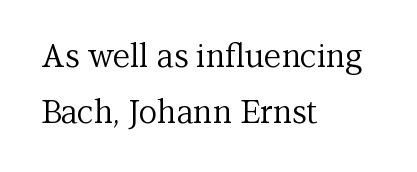
The zone under the glyphs is completely vacant. Horizontal alignment here is leftward, the default for most running prose. This reads as an unemphasized weight, regular at the heaviest. Spacing verdict: proportional, widths tailored to each character. Upright lettering throughout.
